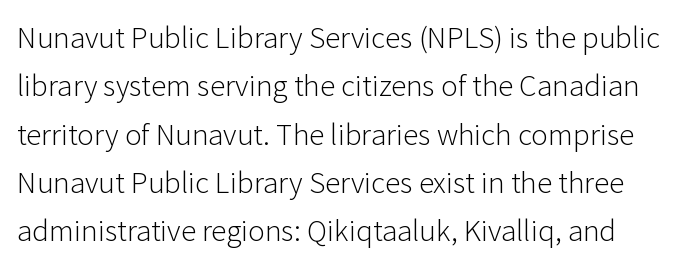
Q: Is the text bold? A: No.
Q: Is the text italic (slanted)? A: No, it is upright.
Q: Is the typeface a serif or a sans-serif typeface? A: Sans-serif.
Q: Is the text underlined? A: No.
Q: Is the spacing between letters normal or unusually wide? A: Normal.
Q: Is the spacing between lines tight, normal or loose? A: Normal.
Q: Width (condensed, normal, or wide)? A: Normal.
Q: Stroke contrast? A: Low.
Q: x-height? A: Medium.
Q: Monospaced? A: No.
